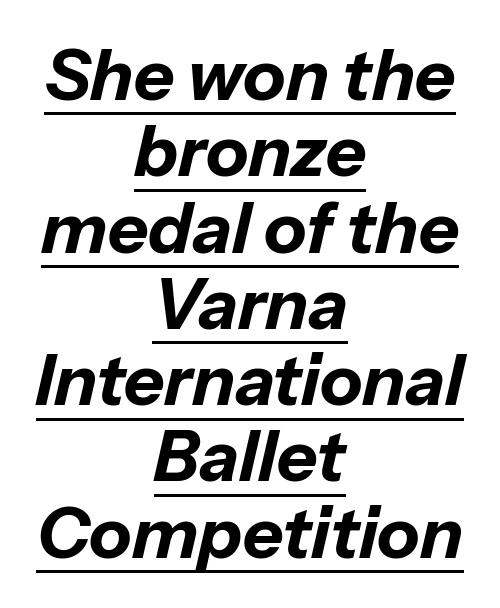
Q: Is the text bold? A: Yes.
Q: Is the text italic (slanted)? A: Yes, it leans right by about 13 degrees.
Q: Is the text underlined? A: Yes.
Q: How is the paragraph aligned? A: Centered.
Q: Is the spacing between letters normal or unusually wide? A: Normal.
Q: Is the spacing between lines tight, normal or loose? A: Tight.
Q: Width (condensed, normal, or wide)? A: Normal.
Q: Stroke contrast? A: Low.
Q: x-height? A: Medium.
Q: Monospaced? A: No.
